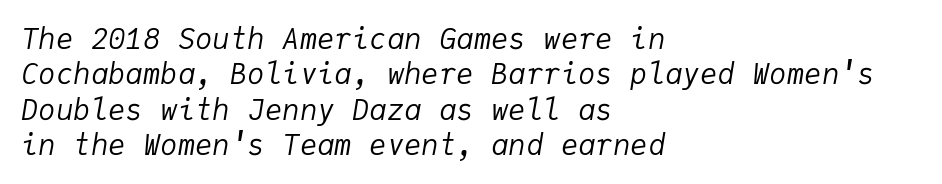
The image shows 29 px regular-weight type, italic (leaning right), monospaced; set left-aligned, line spacing 1.22x, normal letter spacing, not underlined; low stroke contrast and a medium x-height.
